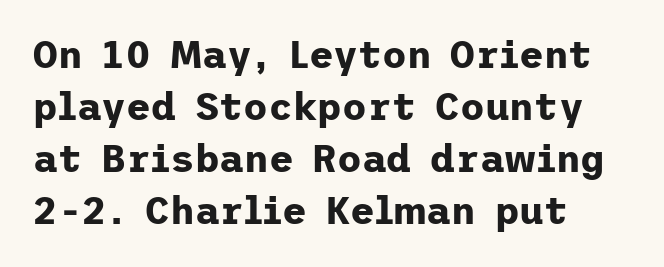
Q: Is the text bold? A: Yes.
Q: Is the text italic (slanted)? A: No, it is upright.
Q: Is the typeface a serif or a sans-serif typeface? A: Sans-serif.
Q: Is the text underlined? A: No.
Q: How is the paragraph aligned? A: Left-aligned.
Q: Is the spacing between letters normal or unusually wide? A: Normal.
Q: Is the spacing between lines tight, normal or loose? A: Normal.
Q: Width (condensed, normal, or wide)? A: Normal.
Q: Stroke contrast? A: Low.
Q: x-height? A: Medium.
